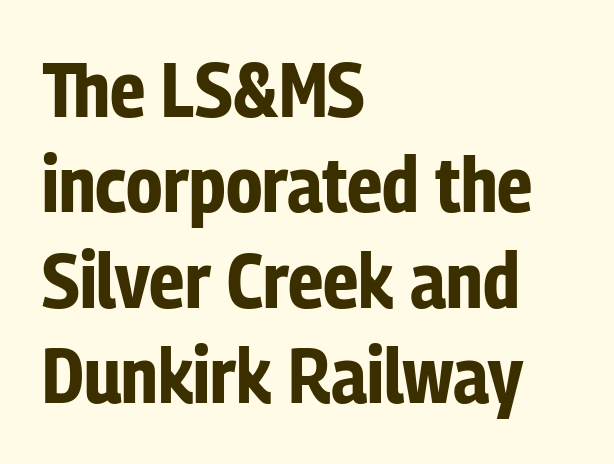
The image shows 77 px bold, condensed sans-serif type, upright; set left-aligned, line spacing 1.24x, normal letter spacing, not underlined; low stroke contrast and a medium x-height.
